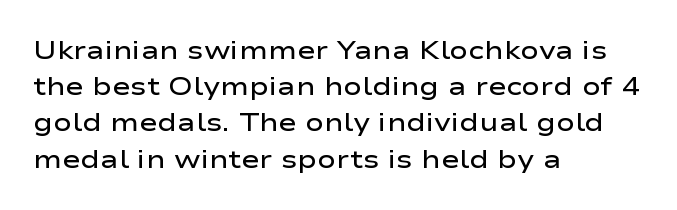
Caption: semibold face, moderately heavy strokes. Type without underlining. Quick note: interline space is typical. Vertical strokes here are truly vertical. Caption: multi-line text, flush left, ragged right.
